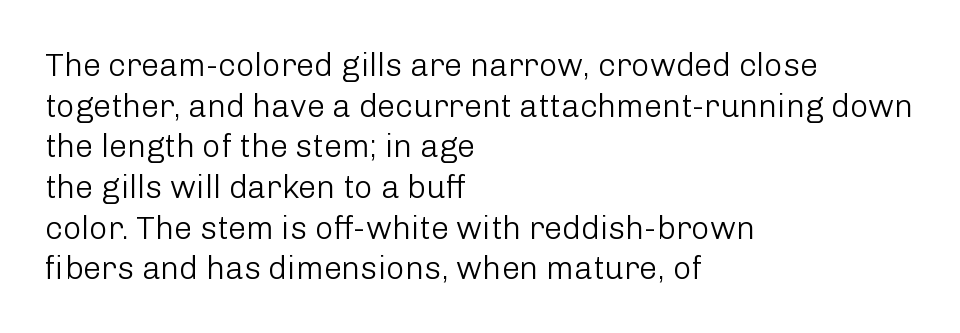
The image shows 32 px light sans-serif type, upright; set left-aligned, normal line spacing (1.27x), normal letter spacing, not underlined; low stroke contrast and a medium x-height.
